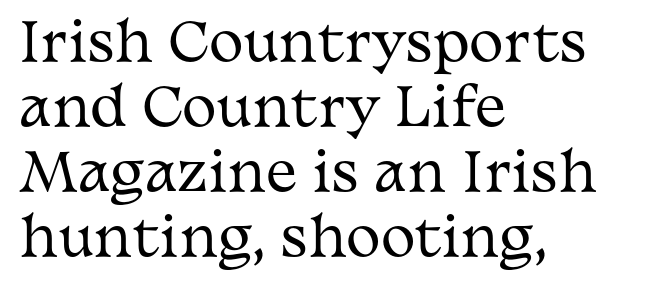
The image shows 52 px regular-weight, wide serif type, upright; set left-aligned, normal line spacing (1.25x), normal letter spacing, not underlined; medium stroke contrast and a medium x-height.
